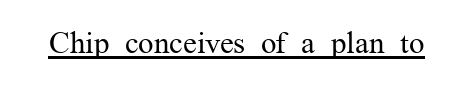
The image shows 31 px regular-weight serif type, upright; set normal letter spacing, underlined; medium stroke contrast and a medium x-height.
